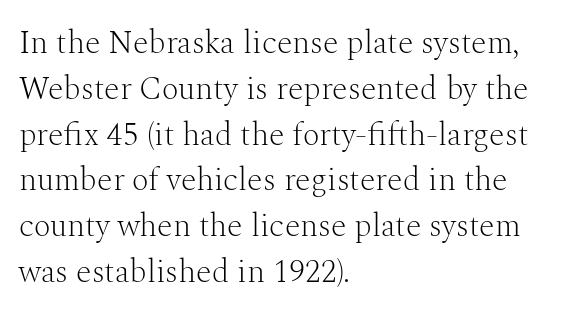
{"serif": "yes", "italic": "no", "bold": "no", "weight": "light", "width": "normal", "stroke_contrast": "medium", "x_height": "medium", "monospaced": "no", "underline": "no", "align": "left", "line_spacing": "normal", "line_spacing_ratio": 1.43, "letter_spacing": "normal", "letter_spacing_em": 0.0, "glyph_px": 32}
